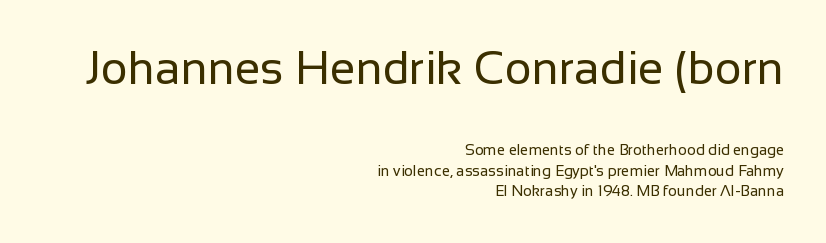
The image shows 46 px regular-weight sans-serif type, upright; set right-aligned, normal line spacing (1.36x), normal letter spacing, not underlined; the first (top) block is 3.07x larger; low stroke contrast and a medium x-height.
